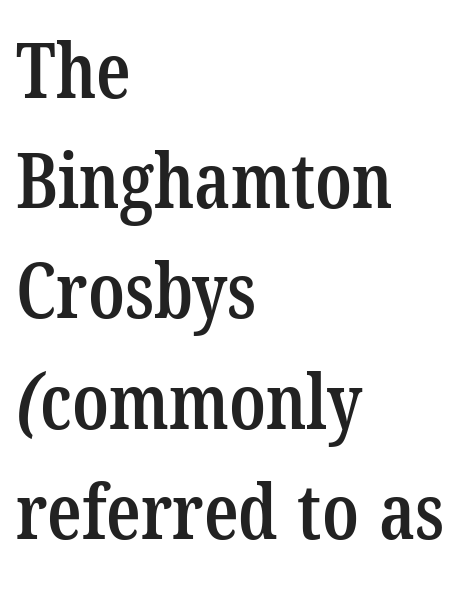
{"serif": "yes", "bold": "semi", "weight": "semibold", "width": "condensed", "stroke_contrast": "low", "x_height": "medium", "monospaced": "no", "underline": "no", "align": "left", "line_spacing": "normal", "line_spacing_ratio": 1.45, "letter_spacing": "normal", "letter_spacing_em": 0.0, "glyph_px": 76}
